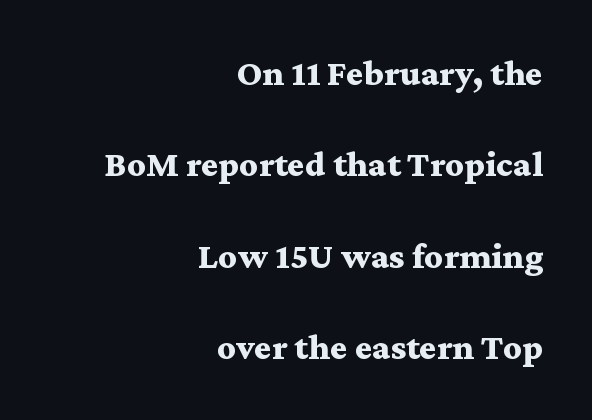
{"serif": "yes", "italic": "no", "bold": "yes", "weight": "bold", "width": "wide", "stroke_contrast": "medium", "x_height": "medium", "monospaced": "no", "underline": "no", "align": "right", "line_spacing": "loose", "line_spacing_ratio": 2.47, "letter_spacing": "normal", "letter_spacing_em": 0.0, "glyph_px": 37}
